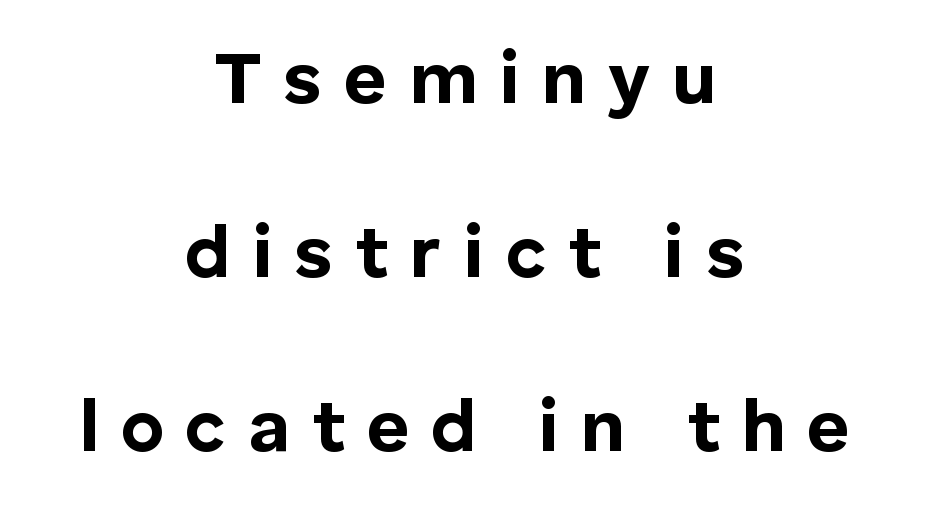
Q: Is the text bold? A: Yes.
Q: Is the text italic (slanted)? A: No, it is upright.
Q: Is the typeface a serif or a sans-serif typeface? A: Sans-serif.
Q: Is the text underlined? A: No.
Q: How is the paragraph aligned? A: Centered.
Q: Is the spacing between letters normal or unusually wide? A: Unusually wide.
Q: Is the spacing between lines tight, normal or loose? A: Loose.
Q: Width (condensed, normal, or wide)? A: Normal.
Q: Stroke contrast? A: Low.
Q: x-height? A: Medium.
Q: Monospaced? A: No.
